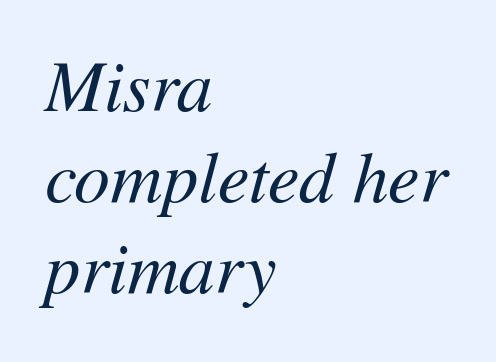
The image shows 71 px regular-weight type, italic (leaning right); set left-aligned, normal line spacing (1.28x), normal letter spacing, not underlined; medium stroke contrast and a medium x-height.
